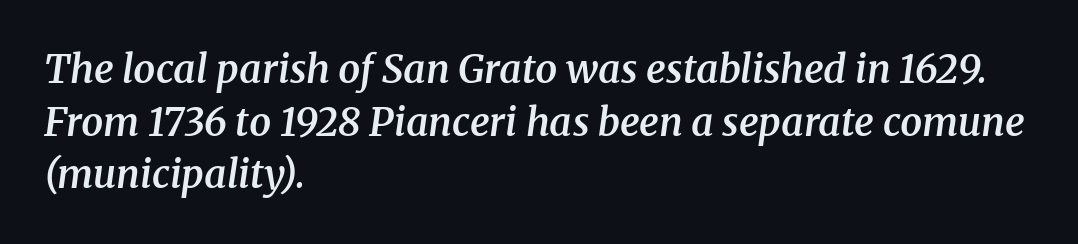
You could call the tracking neutral — neither tight nor loose. Alignment: flush left. Evenly set lines give the paragraph a standard silhouette. The passage shown is not underscored anywhere. Is this a fixed-width face? No — the glyphs have proportional, varying widths. The rendering uses a semibold face; strokes are thickened but not to full bold.
